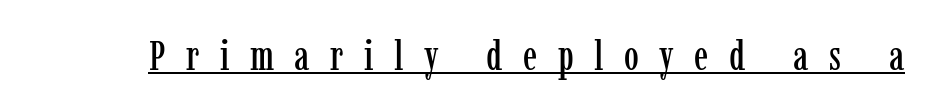
The image shows 42 px condensed serif type, upright; set unusually wide letter spacing (+0.49 em), underlined; low stroke contrast and a medium x-height.
